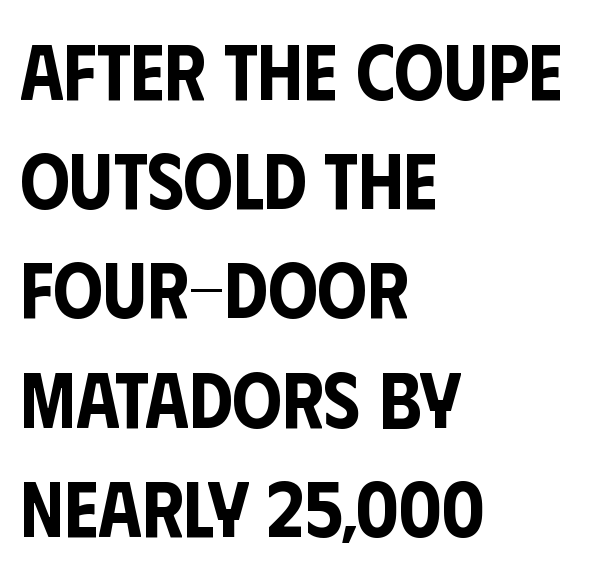
Q: Is the text italic (slanted)? A: No, it is upright.
Q: Is the typeface a serif or a sans-serif typeface? A: Sans-serif.
Q: Is the text underlined? A: No.
Q: How is the paragraph aligned? A: Left-aligned.
Q: Is the spacing between letters normal or unusually wide? A: Normal.
Q: Is the spacing between lines tight, normal or loose? A: Normal.
Q: Width (condensed, normal, or wide)? A: Condensed.
Q: Stroke contrast? A: Low.
Q: x-height? A: Large.
Q: Monospaced? A: No.
